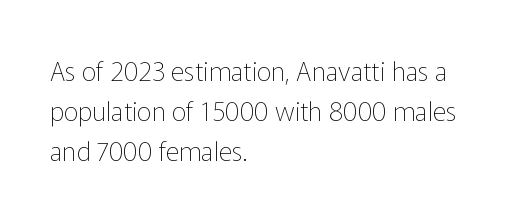
Descender tails drop into unmarked territory. Stroke mass is kept to a normal reading level or below. Default kerning and tracking; the words read as compact shapes. Teacher's note: observe the even left margin — that is flush-left alignment.
